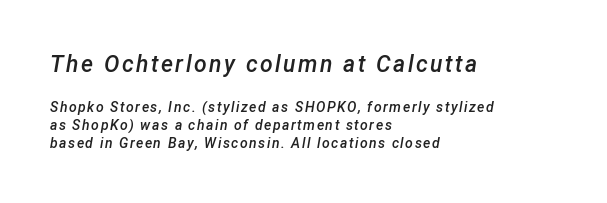
Q: Is the text bold? A: Semi-bold.
Q: Is the text italic (slanted)? A: Yes, it leans right by about 12 degrees.
Q: Is the text underlined? A: No.
Q: How is the paragraph aligned? A: Left-aligned.
Q: Is the spacing between lines tight, normal or loose? A: Normal.
Q: Which block of text is set in a larger size, the first (top) or the second (bottom)? A: The first (top) one.
